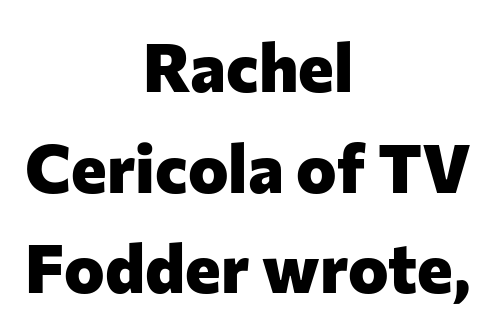
The image shows 68 px heavy sans-serif type, upright; set centered, normal line spacing (1.48x), normal letter spacing, not underlined; low stroke contrast and a medium x-height.
